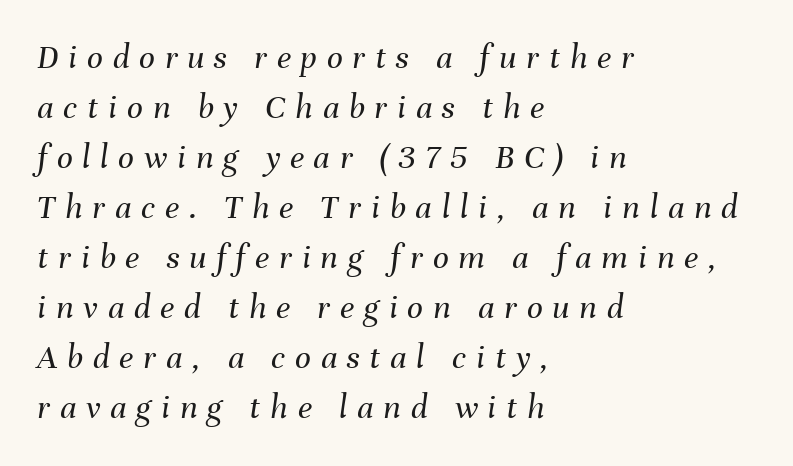
{"italic": "yes", "lean": "right", "slant_degrees": 8, "bold": "no", "weight": "regular", "width": "normal", "stroke_contrast": "medium", "x_height": "medium", "monospaced": "no", "underline": "no", "align": "left", "line_spacing": "normal", "line_spacing_ratio": 1.43, "letter_spacing": "wide", "letter_spacing_em": 0.28, "glyph_px": 35}
